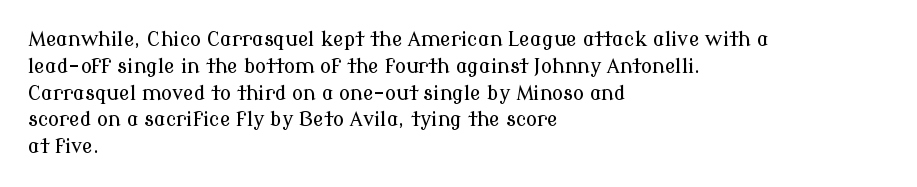
{"italic": "no", "underline": "no", "align": "left", "line_spacing": "normal", "line_spacing_ratio": 1.34, "letter_spacing": "normal", "letter_spacing_em": 0.0, "glyph_px": 20}
